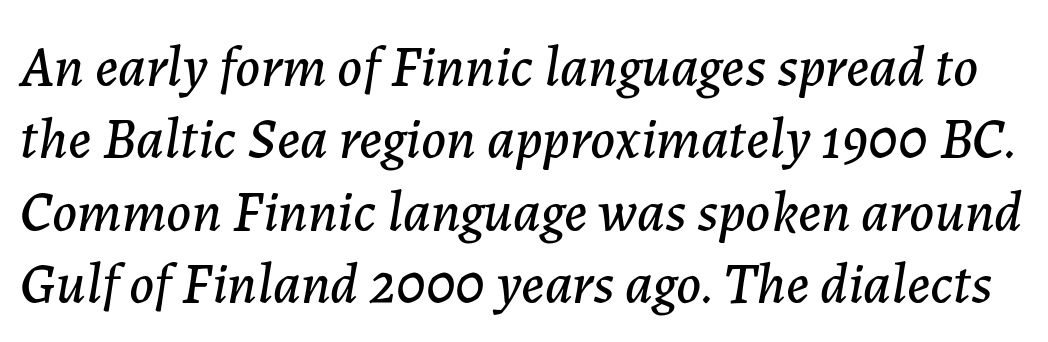
{"italic": "yes", "lean": "right", "slant_degrees": 7, "width": "normal", "stroke_contrast": "low", "x_height": "medium", "monospaced": "no", "underline": "no", "line_spacing": "normal", "line_spacing_ratio": 1.27, "letter_spacing": "normal", "letter_spacing_em": 0.0, "glyph_px": 57}
